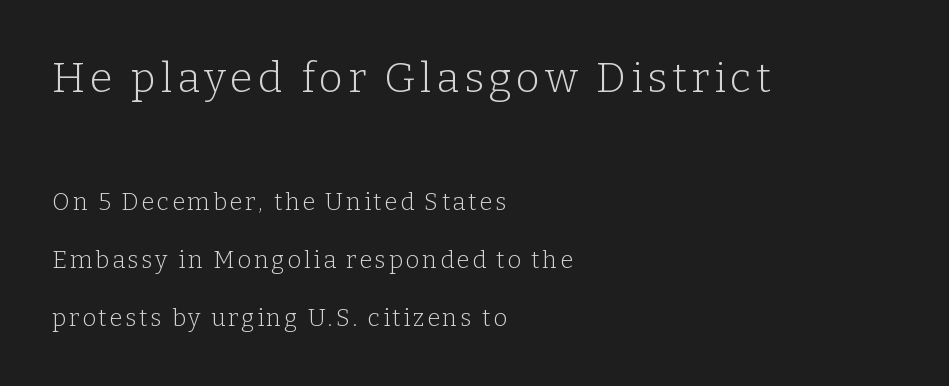
{"serif": "yes", "italic": "no", "bold": "no", "weight": "light", "width": "normal", "stroke_contrast": "low", "x_height": "medium", "monospaced": "no", "underline": "no", "align": "left", "line_spacing": "loose", "line_spacing_ratio": 2.42, "larger_block": "first", "size_ratio": 1.75, "glyph_px": 42}
